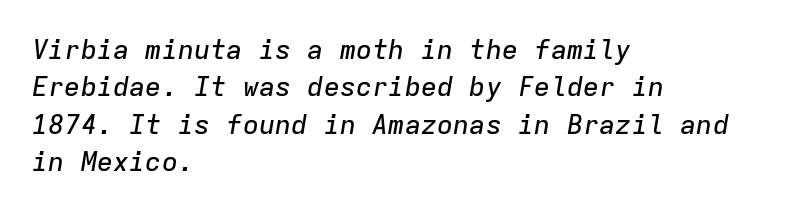
The image shows 27 px text type, italic (leaning right); set left-aligned, normal line spacing (1.38x), normal letter spacing, not underlined.
